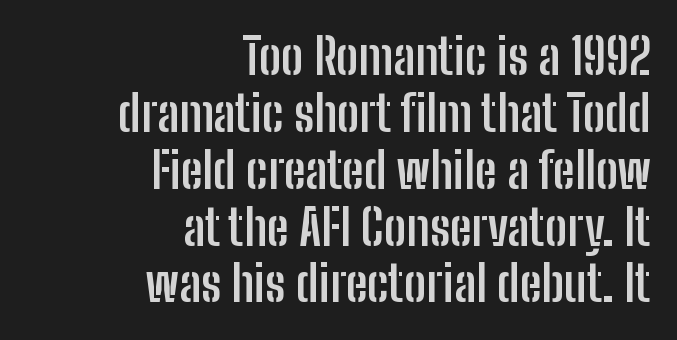
Leftover space on each line is placed entirely before the opening word. Posture: upright roman. Observe the absence of serifs on each vertical stroke in this sample. The line texture is even and compact thanks to regular tracking. Plain, unruled lines of type.
